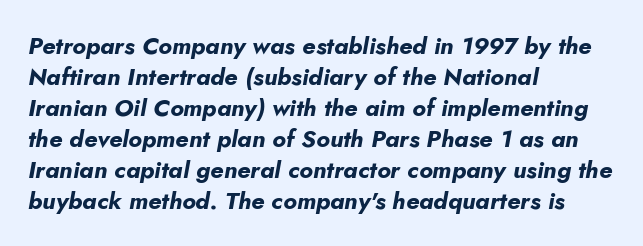
The image shows 24 px bold type, italic (leaning right); set left-aligned, normal line spacing (1.29x), normal letter spacing, not underlined.
